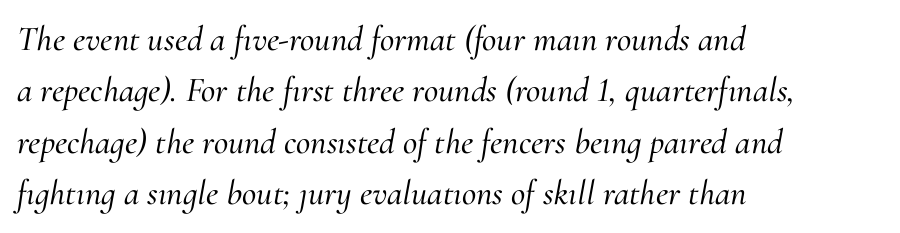
Q: Is the text italic (slanted)? A: Yes, it leans right by about 10 degrees.
Q: Is the typeface a serif or a sans-serif typeface? A: Serif.
Q: Is the text underlined? A: No.
Q: How is the paragraph aligned? A: Left-aligned.
Q: Is the spacing between letters normal or unusually wide? A: Normal.
Q: Is the spacing between lines tight, normal or loose? A: Normal.
Q: Width (condensed, normal, or wide)? A: Normal.
Q: Stroke contrast? A: Medium.
Q: x-height? A: Small.
Q: Monospaced? A: No.
